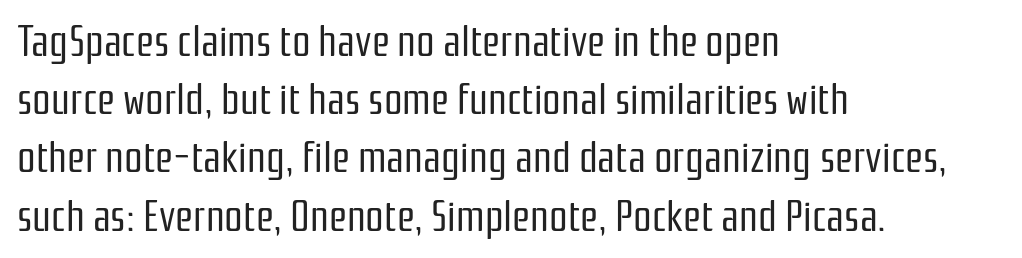
Compared with typical body copy, the letter spacing here is the same. Regarding serifs, this sample does without them. The typesetting does not lean heavy: it is not bold. The area under the type is left untouched. The rag falls on the right side of this text block. Think of a printed novel: that variable character pitch is what you see here.
